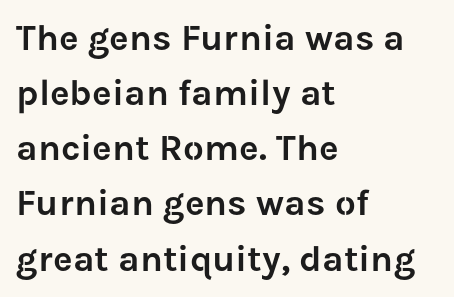
{"serif": "no", "italic": "no", "width": "normal", "stroke_contrast": "low", "x_height": "medium", "monospaced": "no", "underline": "no", "align": "left", "line_spacing": "normal", "line_spacing_ratio": 1.49, "letter_spacing": "normal", "letter_spacing_em": 0.0, "glyph_px": 37}
